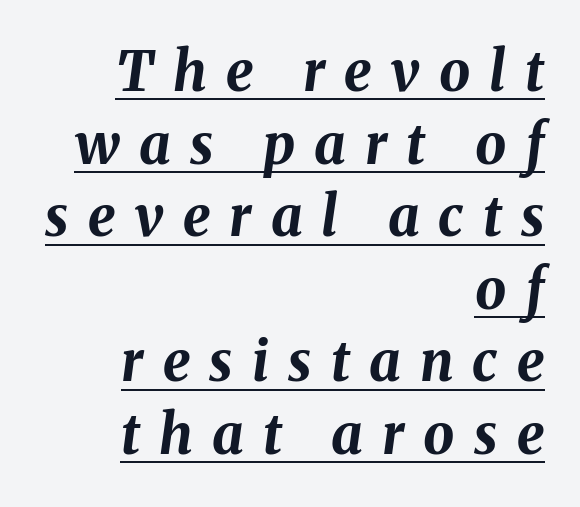
The image shows 55 px bold type, italic (leaning right); set right-aligned, normal line spacing (1.32x), unusually wide letter spacing (+0.35 em), underlined; medium stroke contrast and a medium x-height.
